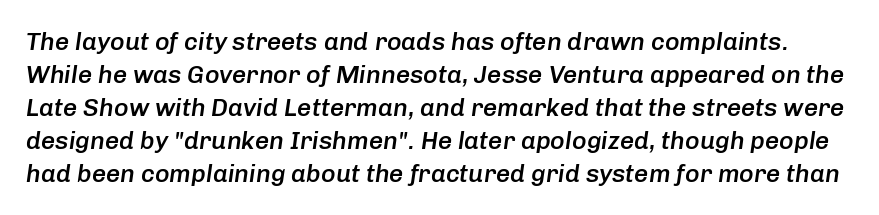
Q: Is the text bold? A: Semi-bold.
Q: Is the text italic (slanted)? A: Yes, it leans right by about 8 degrees.
Q: Is the text underlined? A: No.
Q: Is the spacing between letters normal or unusually wide? A: Normal.
Q: Is the spacing between lines tight, normal or loose? A: Normal.
